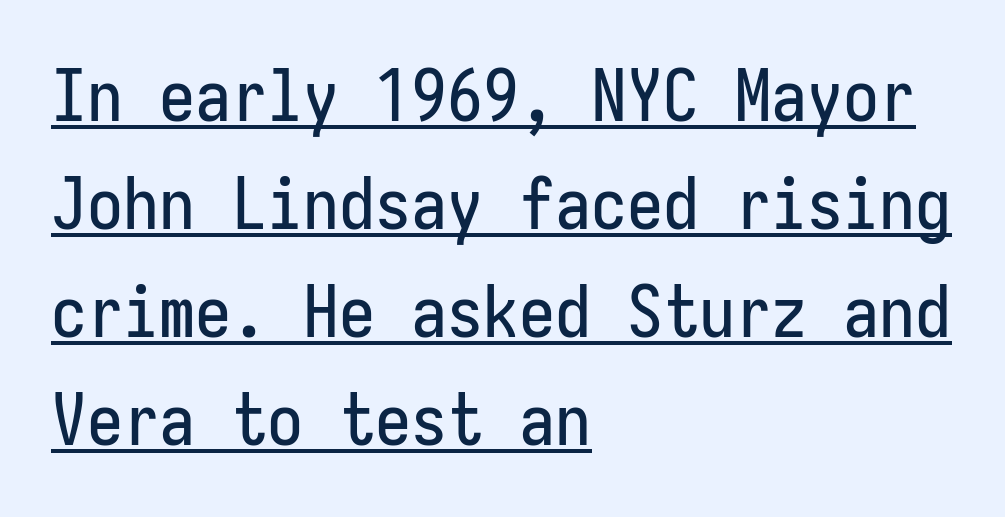
Q: Is the text italic (slanted)? A: No, it is upright.
Q: Is the typeface a serif or a sans-serif typeface? A: Sans-serif.
Q: Is the text underlined? A: Yes.
Q: How is the paragraph aligned? A: Left-aligned.
Q: Is the spacing between letters normal or unusually wide? A: Normal.
Q: Is the spacing between lines tight, normal or loose? A: Normal.
Q: Width (condensed, normal, or wide)? A: Condensed.
Q: Stroke contrast? A: Low.
Q: x-height? A: Medium.
Q: Monospaced? A: Yes.
